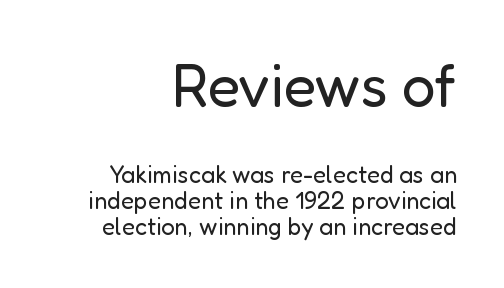
{"serif": "no", "italic": "no", "bold": "no", "weight": "regular", "width": "normal", "stroke_contrast": "low", "x_height": "medium", "monospaced": "no", "underline": "no", "align": "right", "line_spacing": "tight", "line_spacing_ratio": 1.07, "letter_spacing": "normal", "letter_spacing_em": 0.0, "larger_block": "first", "size_ratio": 2.5, "glyph_px": 60}
